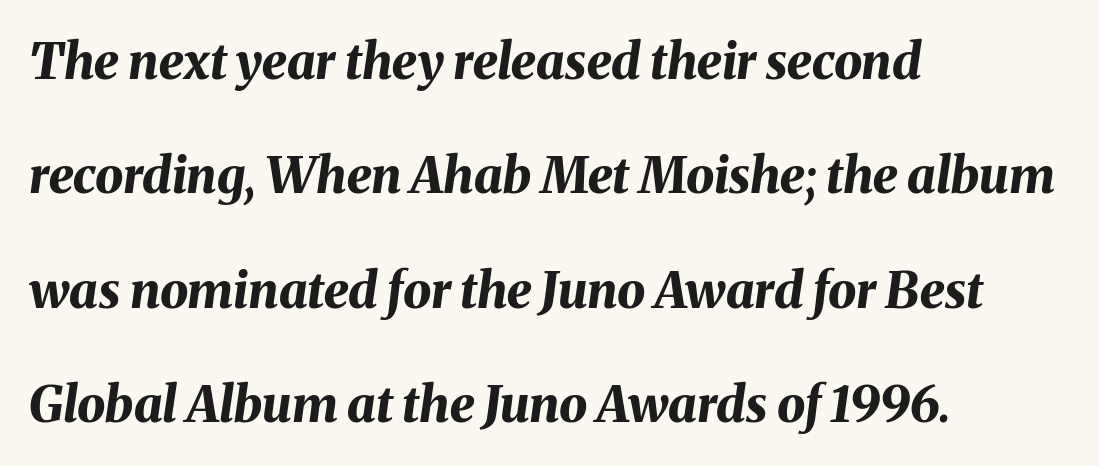
These lines are rendered in a variable-pitch font. The string is rendered with underlining switched off. Successive baselines arrive slowly, with a big drop between each. Students, note that the glyphs here touch the page at normal intervals.
